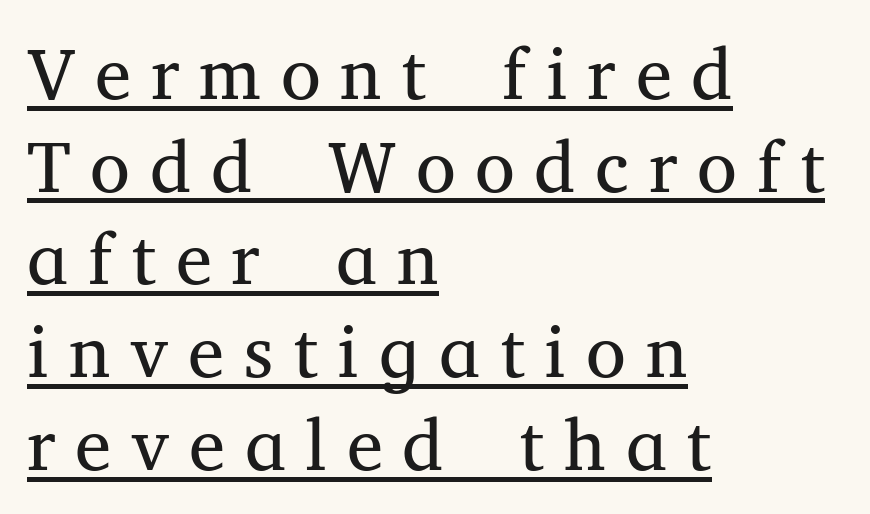
Q: Is the text bold? A: No.
Q: Is the text italic (slanted)? A: No, it is upright.
Q: Is the typeface a serif or a sans-serif typeface? A: Serif.
Q: Is the text underlined? A: Yes.
Q: How is the paragraph aligned? A: Left-aligned.
Q: Is the spacing between letters normal or unusually wide? A: Unusually wide.
Q: Is the spacing between lines tight, normal or loose? A: Normal.
Q: Width (condensed, normal, or wide)? A: Normal.
Q: Stroke contrast? A: Medium.
Q: x-height? A: Medium.
Q: Monospaced? A: No.
